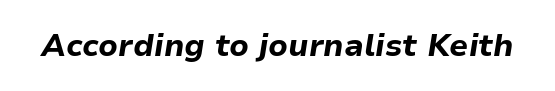
The image shows 31 px bold type, italic (leaning right); set normal letter spacing, not underlined; low stroke contrast and a medium x-height.
